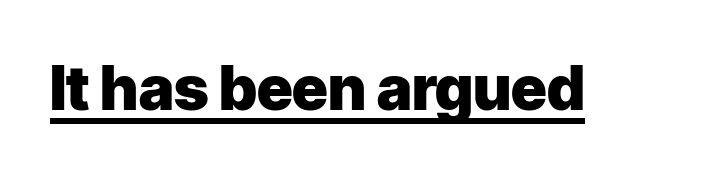
Weight: bold. Italic: no, the glyphs are upright roman. How are the letters spaced? Ordinarily, with no added tracking. Grotesque or geometric, the face here clearly has no serifs. Each letter keeps its own natural width here, so spacing adapts to shape. The sample's only ornament is a line tracing under the words.
